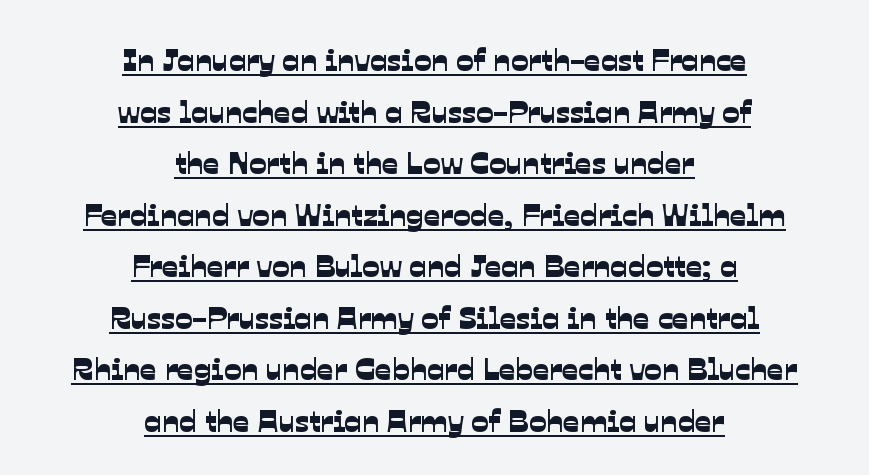
What kind of face is this? One without serifs — a sans. Observe the ordinary spacing: letters are neighbours, not strangers. These lines are centered, leaving both edges ragged. Compared with undecorated copy, this sample adds a rule below the words.
